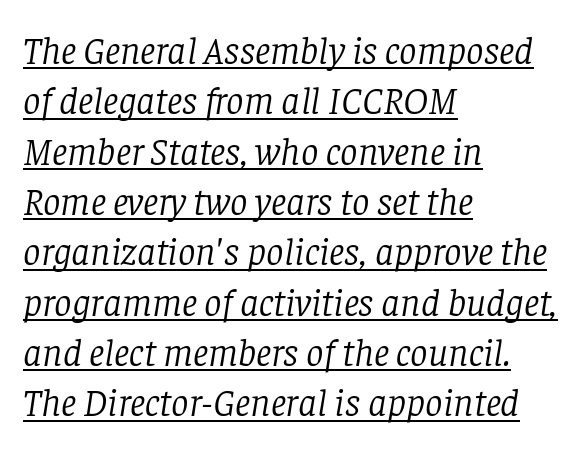
Q: Is the text bold? A: No.
Q: Is the text italic (slanted)? A: Yes, it leans right by about 8 degrees.
Q: Is the typeface a serif or a sans-serif typeface? A: Serif.
Q: Is the text underlined? A: Yes.
Q: How is the paragraph aligned? A: Left-aligned.
Q: Is the spacing between letters normal or unusually wide? A: Normal.
Q: Is the spacing between lines tight, normal or loose? A: Normal.
Q: Width (condensed, normal, or wide)? A: Normal.
Q: Stroke contrast? A: Low.
Q: x-height? A: Large.
Q: Monospaced? A: No.
